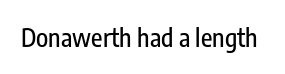
The image shows 25 px text type, upright; set normal letter spacing, not underlined.
